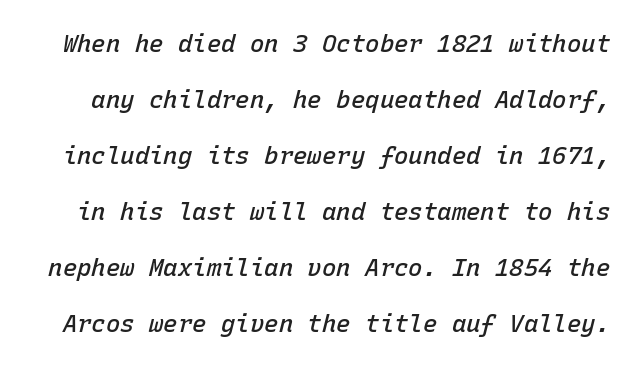
{"italic": "yes", "lean": "right", "slant_degrees": 15, "bold": "semi", "underline": "no", "line_spacing": "loose", "line_spacing_ratio": 2.33, "letter_spacing": "normal", "letter_spacing_em": 0.0, "glyph_px": 24}
